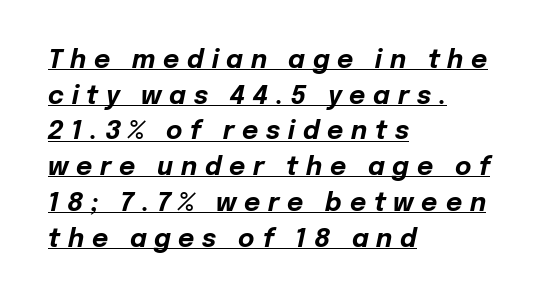
The image shows 25 px bold type, italic (leaning right); set left-aligned, normal line spacing (1.43x), unusually wide letter spacing (+0.31 em), underlined.
